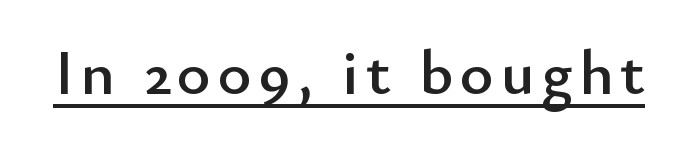
Q: Is the text italic (slanted)? A: No, it is upright.
Q: Is the typeface a serif or a sans-serif typeface? A: Sans-serif.
Q: Is the text underlined? A: Yes.
Q: Width (condensed, normal, or wide)? A: Normal.
Q: Stroke contrast? A: Low.
Q: x-height? A: Small.
Q: Monospaced? A: No.
